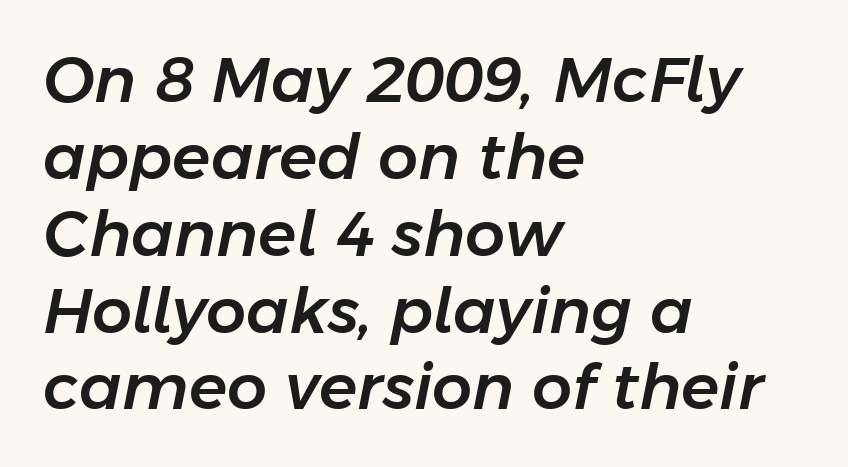
The image shows 63 px text type, italic (leaning right); set left-aligned, line spacing 1.22x, normal letter spacing, not underlined; low stroke contrast and a medium x-height.
